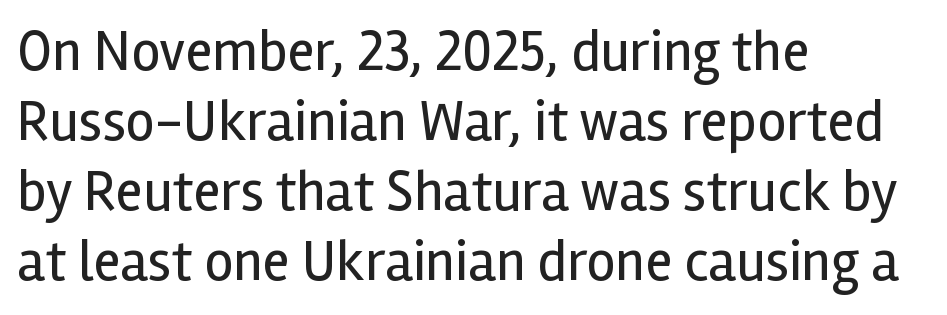
A roman cut, with each character standing at attention. Look at the tracking — it's just the regular setting, nothing added. Each row of text sits above clean, open space. This rendering uses left alignment, leaving the right contour irregular.
